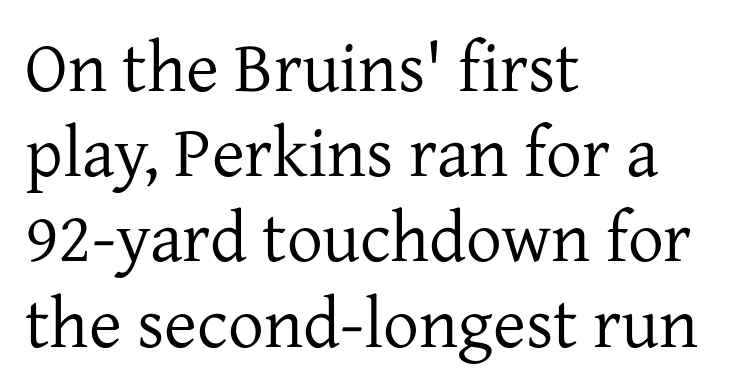
In terms of posture, this sample is upright. The rendering uses natural spacing where letterforms have individual widths. The space directly below the letters is spotless. Teacher's note: observe the even left margin — that is flush-left alignment.
